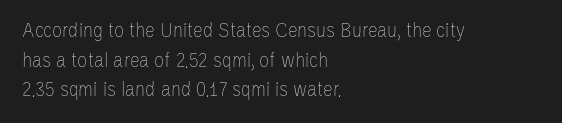
{"italic": "no", "bold": "no", "underline": "no", "align": "left", "line_spacing": "normal", "line_spacing_ratio": 1.35, "letter_spacing": "normal", "letter_spacing_em": 0.0, "glyph_px": 22}
